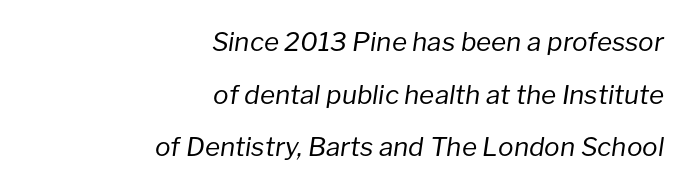
Q: Is the text bold? A: No.
Q: Is the text italic (slanted)? A: Yes, it leans right by about 8 degrees.
Q: Is the text underlined? A: No.
Q: How is the paragraph aligned? A: Right-aligned.
Q: Is the spacing between letters normal or unusually wide? A: Normal.
Q: Is the spacing between lines tight, normal or loose? A: Loose.
